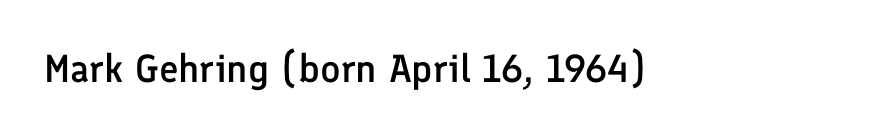
{"serif": "no", "italic": "no", "bold": "semi", "weight": "semibold", "width": "normal", "stroke_contrast": "low", "x_height": "medium", "monospaced": "no", "underline": "no", "letter_spacing": "normal", "letter_spacing_em": 0.0, "glyph_px": 39}
